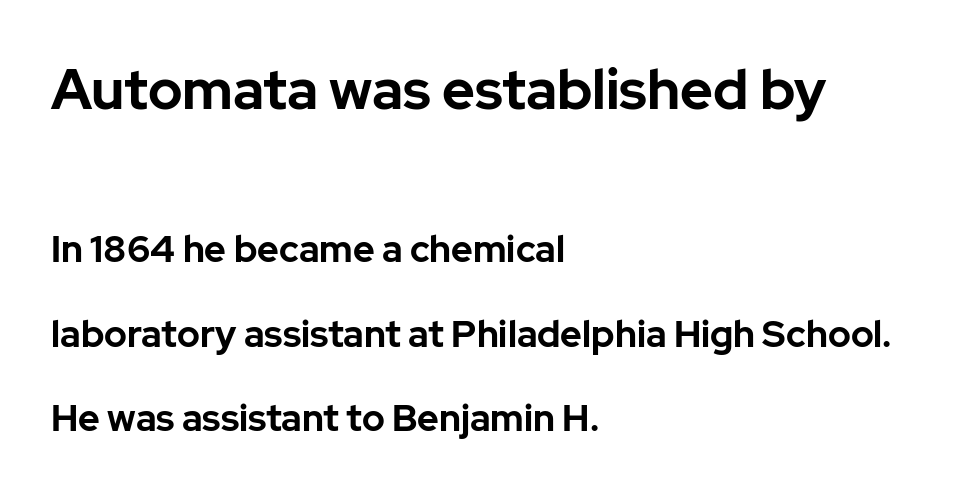
{"serif": "no", "italic": "no", "bold": "yes", "weight": "bold", "width": "normal", "stroke_contrast": "low", "x_height": "medium", "monospaced": "no", "underline": "no", "align": "left", "line_spacing": "loose", "line_spacing_ratio": 2.29, "letter_spacing": "normal", "letter_spacing_em": 0.0, "larger_block": "first", "size_ratio": 1.51, "glyph_px": 56}
